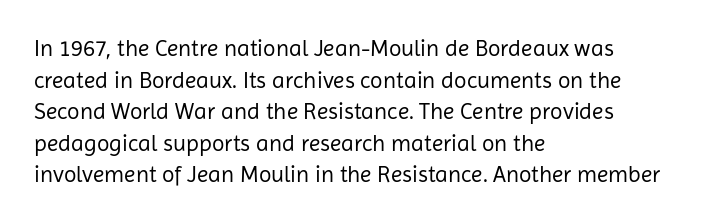
Q: Is the text bold? A: No.
Q: Is the text italic (slanted)? A: No, it is upright.
Q: Is the text underlined? A: No.
Q: How is the paragraph aligned? A: Left-aligned.
Q: Is the spacing between letters normal or unusually wide? A: Normal.
Q: Is the spacing between lines tight, normal or loose? A: Normal.
